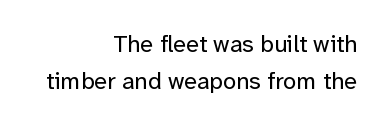
The vertical gap from one line to the next is medium. Descenders hang freely into open space. Stems and bowls with no extra thickness — not bold. Nothing unusual about the tracking: characters are spaced as the font intends. Line ends are locked; line starts wander. The typography opts for an upright posture over an oblique one.
